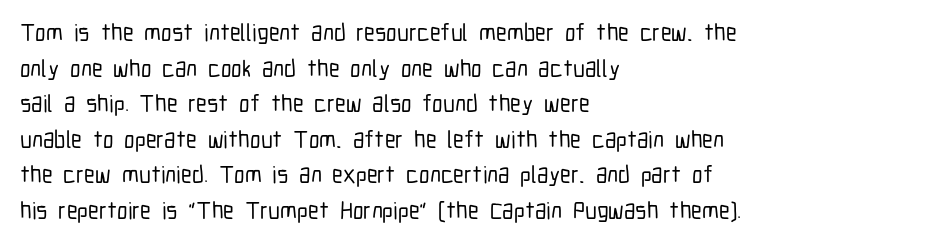
{"italic": "no", "underline": "no", "align": "left", "line_spacing": "normal", "line_spacing_ratio": 1.48, "letter_spacing": "normal", "letter_spacing_em": 0.0, "glyph_px": 24}
